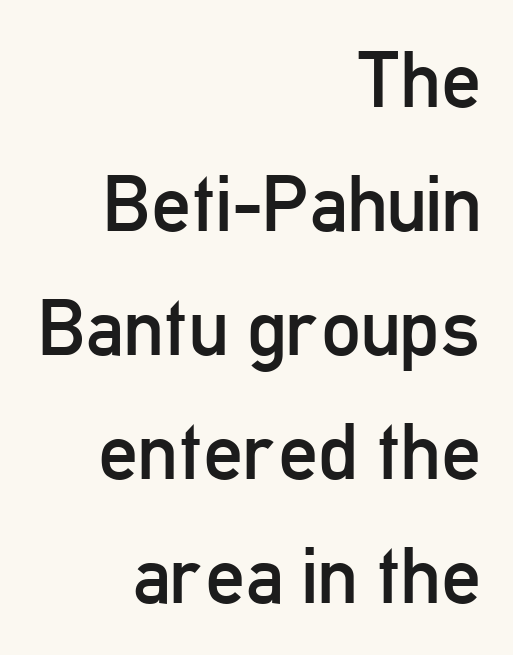
Q: Is the text bold? A: No.
Q: Is the text italic (slanted)? A: No, it is upright.
Q: Is the typeface a serif or a sans-serif typeface? A: Sans-serif.
Q: Is the text underlined? A: No.
Q: How is the paragraph aligned? A: Right-aligned.
Q: Is the spacing between letters normal or unusually wide? A: Normal.
Q: Is the spacing between lines tight, normal or loose? A: Normal.
Q: Width (condensed, normal, or wide)? A: Condensed.
Q: Stroke contrast? A: Low.
Q: x-height? A: Medium.
Q: Monospaced? A: No.
